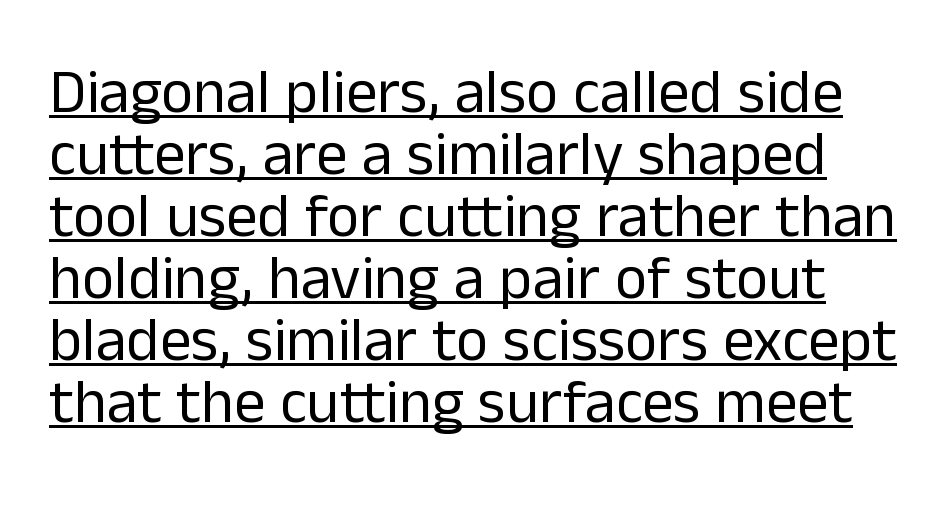
Q: Is the text bold? A: No.
Q: Is the text italic (slanted)? A: No, it is upright.
Q: Is the typeface a serif or a sans-serif typeface? A: Sans-serif.
Q: Is the text underlined? A: Yes.
Q: Is the spacing between letters normal or unusually wide? A: Normal.
Q: Is the spacing between lines tight, normal or loose? A: Tight.
Q: Width (condensed, normal, or wide)? A: Normal.
Q: Stroke contrast? A: Low.
Q: x-height? A: Medium.
Q: Monospaced? A: No.
